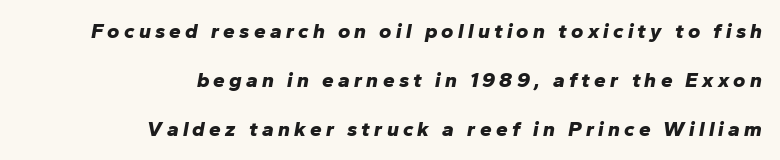
The face used here has a pronounced slope to its letters. The sample has been set heavy, in full bold. Horizontally, the lines are justified to the trailing edge only. Honestly, the rows look like they've been pulled way apart. In terms of letterspacing, this is a distinctly airy, spread setting.
